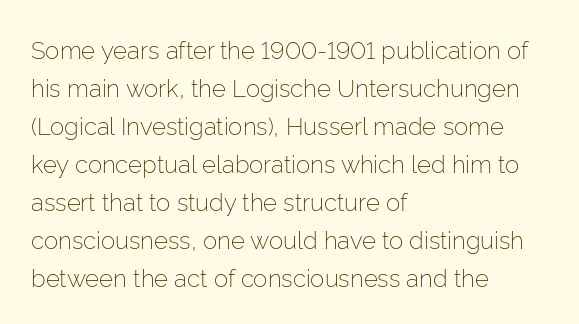
The image shows 24 px text type, upright; set left-aligned, normal line spacing (1.58x), normal letter spacing, not underlined.
